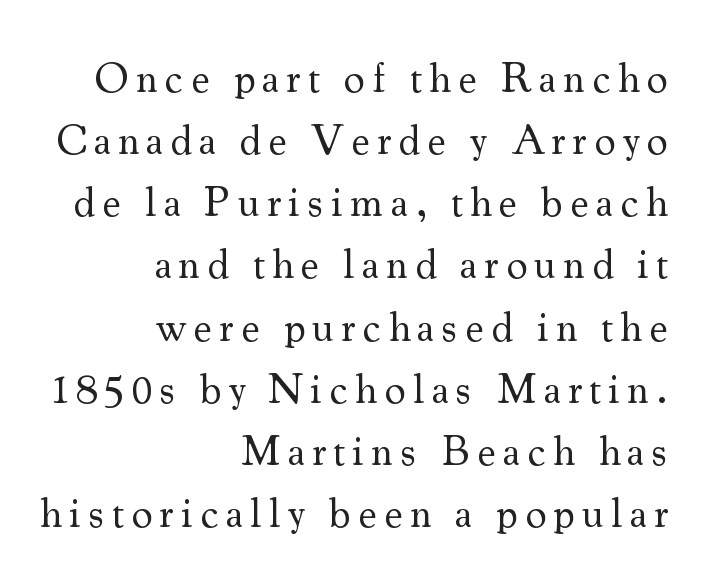
Q: Is the text bold? A: No.
Q: Is the text italic (slanted)? A: No, it is upright.
Q: Is the typeface a serif or a sans-serif typeface? A: Serif.
Q: Is the text underlined? A: No.
Q: How is the paragraph aligned? A: Right-aligned.
Q: Is the spacing between lines tight, normal or loose? A: Normal.
Q: Width (condensed, normal, or wide)? A: Normal.
Q: Stroke contrast? A: Medium.
Q: x-height? A: Small.
Q: Monospaced? A: No.
